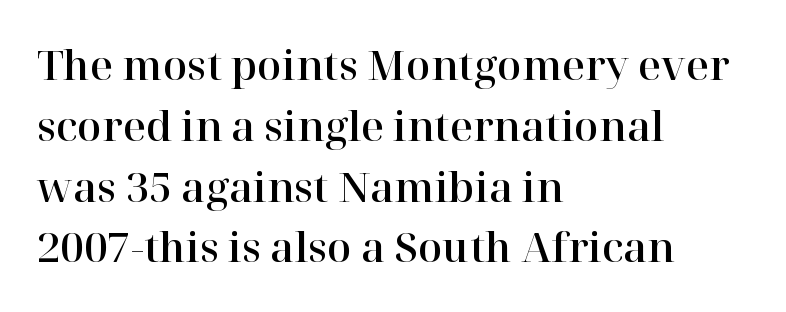
Q: Is the text italic (slanted)? A: No, it is upright.
Q: Is the typeface a serif or a sans-serif typeface? A: Serif.
Q: Is the text underlined? A: No.
Q: How is the paragraph aligned? A: Left-aligned.
Q: Is the spacing between letters normal or unusually wide? A: Normal.
Q: Is the spacing between lines tight, normal or loose? A: Normal.
Q: Width (condensed, normal, or wide)? A: Normal.
Q: Stroke contrast? A: High.
Q: x-height? A: Medium.
Q: Monospaced? A: No.
